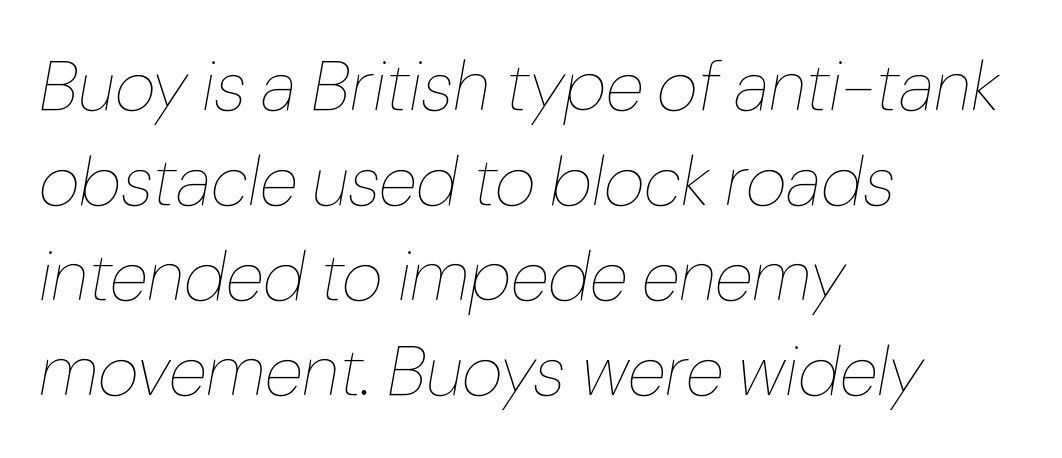
The image shows 71 px thin type, italic (leaning right); set left-aligned, normal line spacing (1.34x), normal letter spacing, not underlined; low stroke contrast and a medium x-height.
